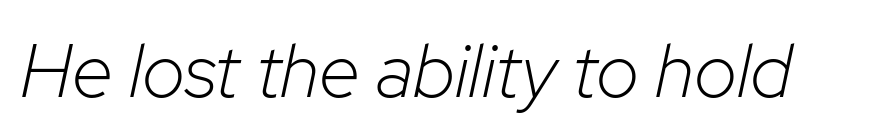
Q: Is the text bold? A: No.
Q: Is the text italic (slanted)? A: Yes, it leans right by about 12 degrees.
Q: Is the text underlined? A: No.
Q: Is the spacing between letters normal or unusually wide? A: Normal.
Q: Width (condensed, normal, or wide)? A: Normal.
Q: Stroke contrast? A: Low.
Q: x-height? A: Medium.
Q: Monospaced? A: No.
